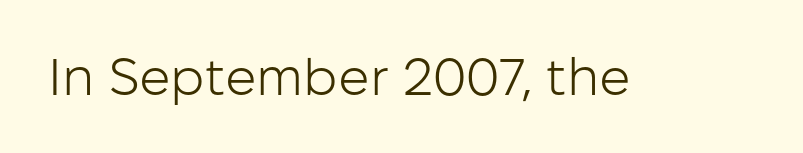
{"serif": "no", "italic": "no", "bold": "no", "weight": "light", "width": "normal", "stroke_contrast": "low", "x_height": "medium", "monospaced": "no", "underline": "no", "letter_spacing": "normal", "letter_spacing_em": 0.0, "glyph_px": 52}
